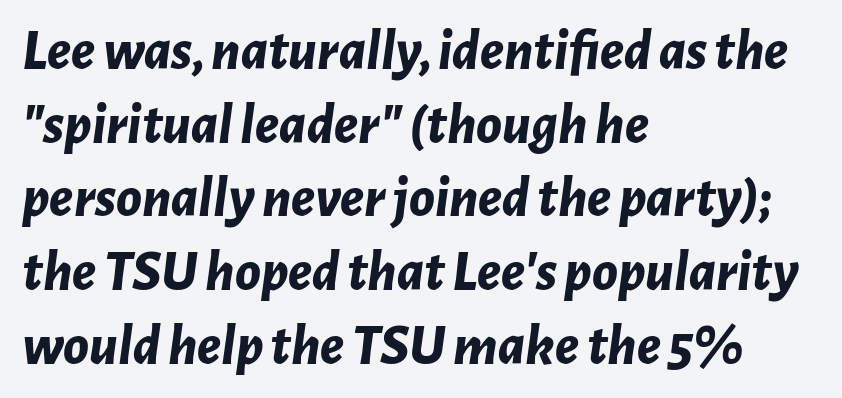
{"italic": "yes", "lean": "right", "slant_degrees": 7, "bold": "yes", "weight": "bold", "width": "normal", "stroke_contrast": "low", "x_height": "medium", "monospaced": "no", "underline": "no", "align": "left", "line_spacing": "normal", "line_spacing_ratio": 1.27, "letter_spacing": "normal", "letter_spacing_em": 0.0, "glyph_px": 58}
